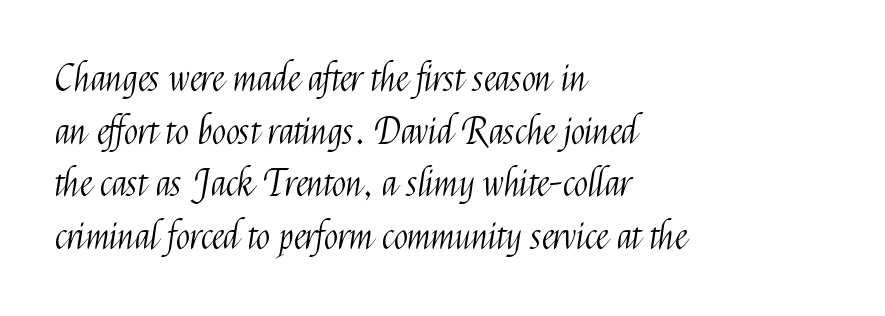
Q: Is the text bold? A: No.
Q: Is the text italic (slanted)? A: Yes.
Q: Is the typeface a serif or a sans-serif typeface? A: Sans-serif.
Q: Is the text underlined? A: No.
Q: How is the paragraph aligned? A: Left-aligned.
Q: Is the spacing between letters normal or unusually wide? A: Normal.
Q: Is the spacing between lines tight, normal or loose? A: Normal.
Q: Width (condensed, normal, or wide)? A: Condensed.
Q: Stroke contrast? A: Medium.
Q: x-height? A: Medium.
Q: Monospaced? A: No.
